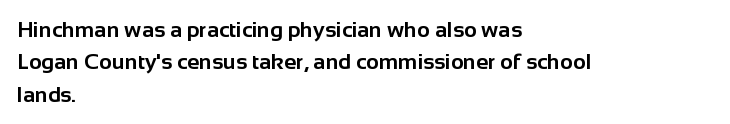
Q: Is the text bold? A: Yes.
Q: Is the text italic (slanted)? A: No, it is upright.
Q: Is the text underlined? A: No.
Q: How is the paragraph aligned? A: Left-aligned.
Q: Is the spacing between letters normal or unusually wide? A: Normal.
Q: Is the spacing between lines tight, normal or loose? A: Normal.
